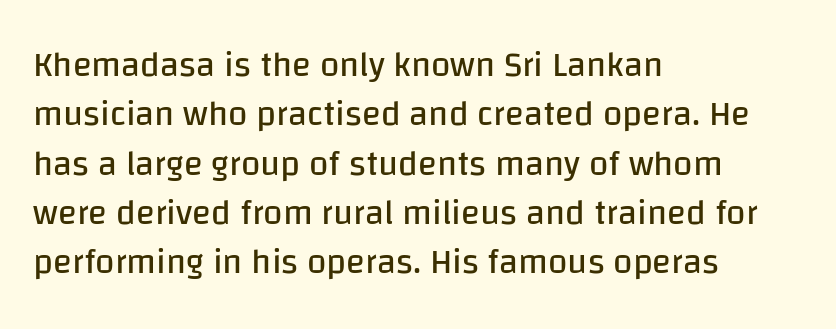
{"serif": "no", "italic": "no", "bold": "no", "weight": "regular", "width": "normal", "stroke_contrast": "low", "x_height": "large", "monospaced": "no", "underline": "no", "align": "left", "line_spacing": "normal", "line_spacing_ratio": 1.41, "letter_spacing": "normal", "letter_spacing_em": 0.0, "glyph_px": 35}
